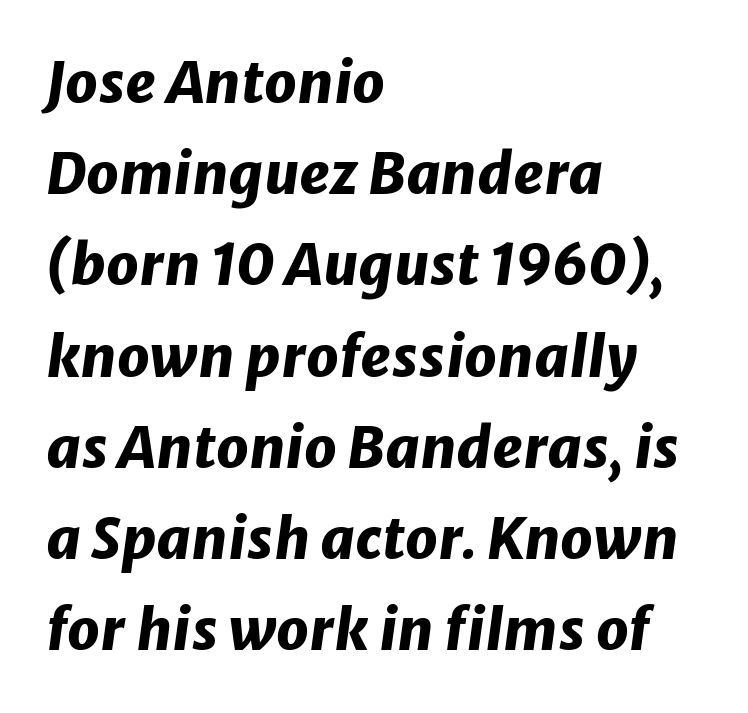
{"italic": "yes", "lean": "right", "slant_degrees": 8, "bold": "yes", "weight": "heavy", "width": "normal", "stroke_contrast": "low", "x_height": "medium", "monospaced": "no", "underline": "no", "align": "left", "line_spacing": "normal", "line_spacing_ratio": 1.6, "letter_spacing": "normal", "letter_spacing_em": 0.0, "glyph_px": 57}
